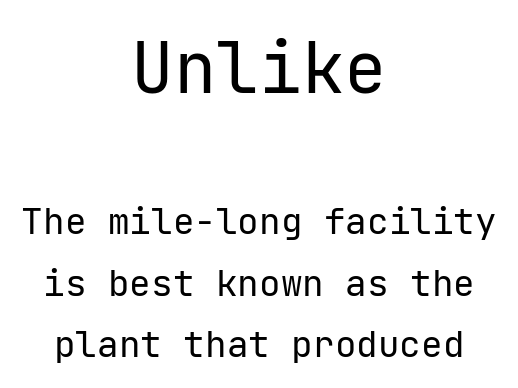
The image shows 71 px regular-weight sans-serif type, upright; set centered, normal line spacing (1.7x), normal letter spacing, not underlined; the first (top) block is 1.97x larger; low stroke contrast and a medium x-height.
